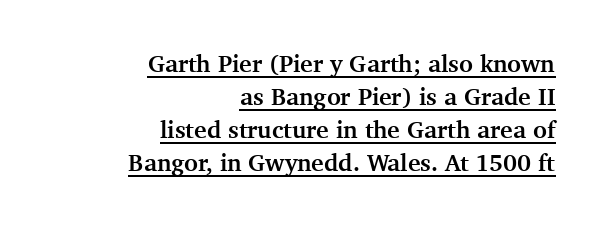
{"italic": "no", "bold": "yes", "underline": "yes", "align": "right", "line_spacing": "normal", "line_spacing_ratio": 1.38, "letter_spacing": "normal", "letter_spacing_em": 0.0, "glyph_px": 24}
